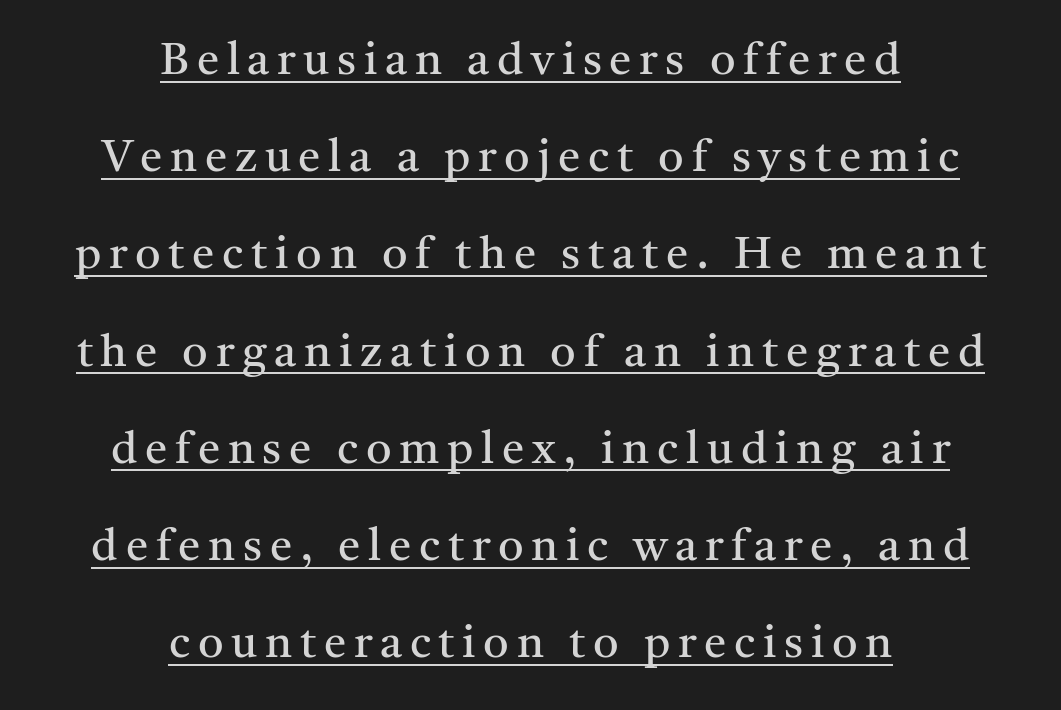
{"serif": "yes", "italic": "no", "bold": "no", "weight": "regular", "width": "normal", "stroke_contrast": "medium", "x_height": "medium", "monospaced": "no", "underline": "yes", "align": "center", "line_spacing": "loose", "line_spacing_ratio": 2.16, "glyph_px": 45}
